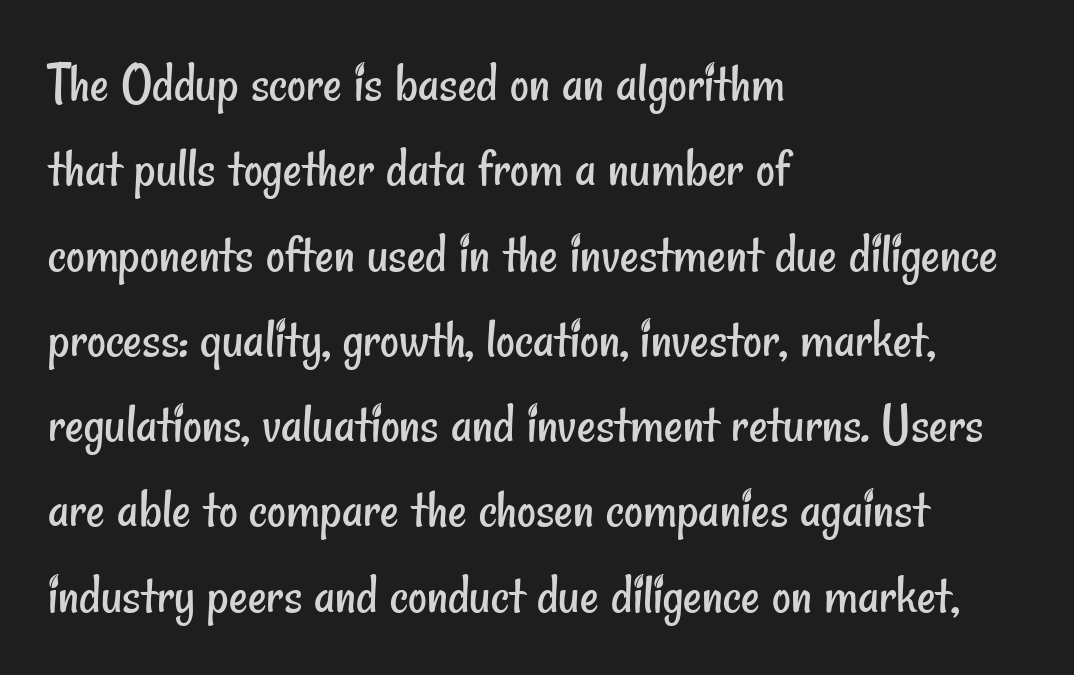
{"serif": "no", "bold": "no", "weight": "regular", "width": "condensed", "stroke_contrast": "low", "x_height": "small", "monospaced": "no", "underline": "no", "align": "left", "line_spacing": "normal", "line_spacing_ratio": 1.47, "letter_spacing": "normal", "letter_spacing_em": 0.0, "glyph_px": 58}
